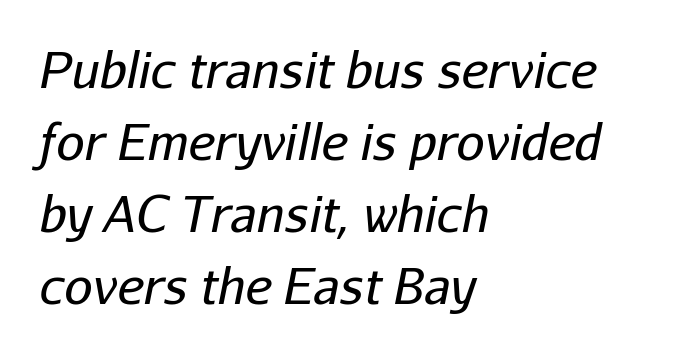
The image shows 50 px regular-weight type, italic (leaning right); set left-aligned, normal line spacing (1.44x), normal letter spacing, not underlined; low stroke contrast and a medium x-height.
